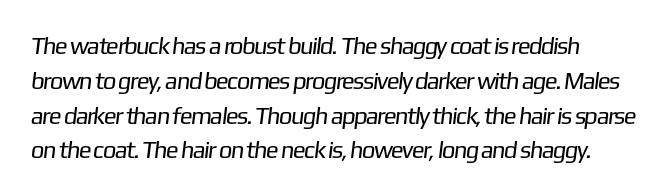
{"bold": "no", "underline": "no", "line_spacing": "normal", "line_spacing_ratio": 1.45, "letter_spacing": "normal", "letter_spacing_em": 0.0, "glyph_px": 24}
